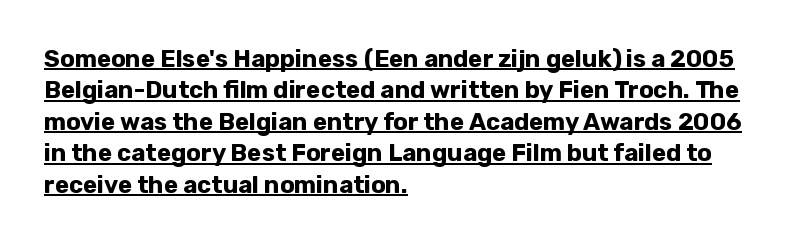
Q: Is the text bold? A: Yes.
Q: Is the text italic (slanted)? A: No, it is upright.
Q: Is the text underlined? A: Yes.
Q: How is the paragraph aligned? A: Left-aligned.
Q: Is the spacing between letters normal or unusually wide? A: Normal.
Q: Is the spacing between lines tight, normal or loose? A: Normal.
